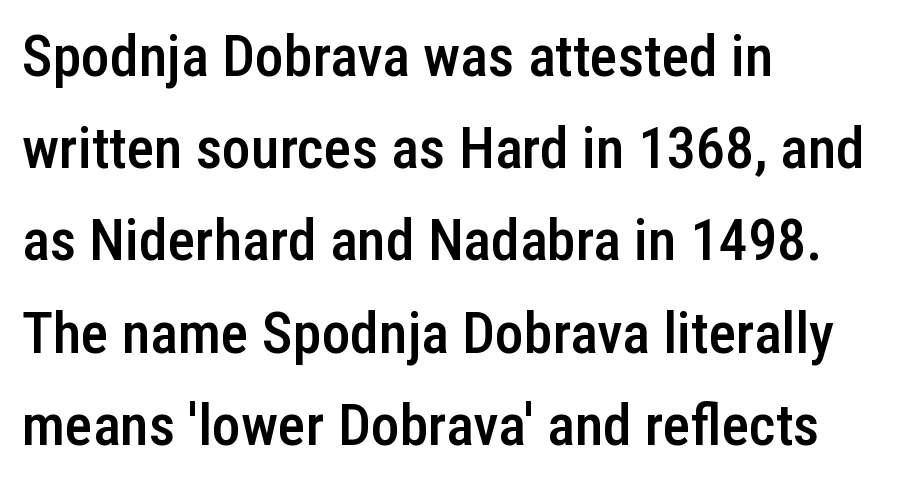
The image shows 58 px semibold, condensed sans-serif type, upright; set left-aligned, normal line spacing (1.59x), normal letter spacing, not underlined; low stroke contrast and a medium x-height.
